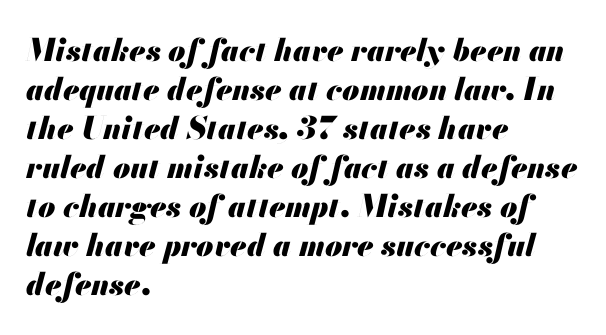
The image shows 31 px heavy type, italic (leaning right); set left-aligned, normal line spacing (1.26x), normal letter spacing, not underlined; medium stroke contrast and a small x-height.
